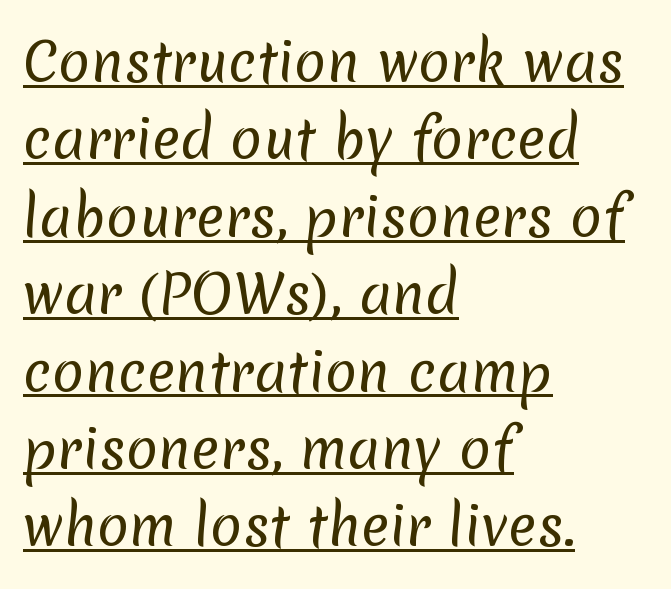
Q: Is the text bold? A: No.
Q: Is the typeface a serif or a sans-serif typeface? A: Sans-serif.
Q: Is the text underlined? A: Yes.
Q: How is the paragraph aligned? A: Left-aligned.
Q: Is the spacing between letters normal or unusually wide? A: Normal.
Q: Is the spacing between lines tight, normal or loose? A: Normal.
Q: Width (condensed, normal, or wide)? A: Normal.
Q: Stroke contrast? A: Low.
Q: x-height? A: Medium.
Q: Monospaced? A: No.
